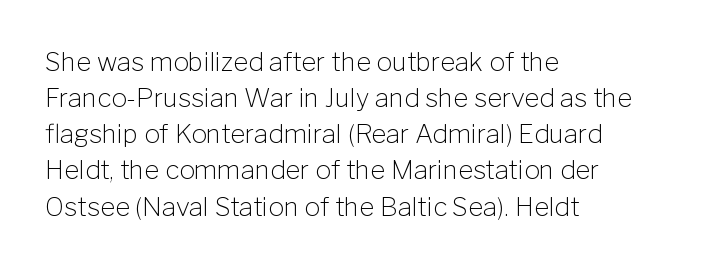
{"italic": "no", "bold": "no", "underline": "no", "align": "left", "line_spacing": "normal", "line_spacing_ratio": 1.39, "letter_spacing": "normal", "letter_spacing_em": 0.0, "glyph_px": 26}
